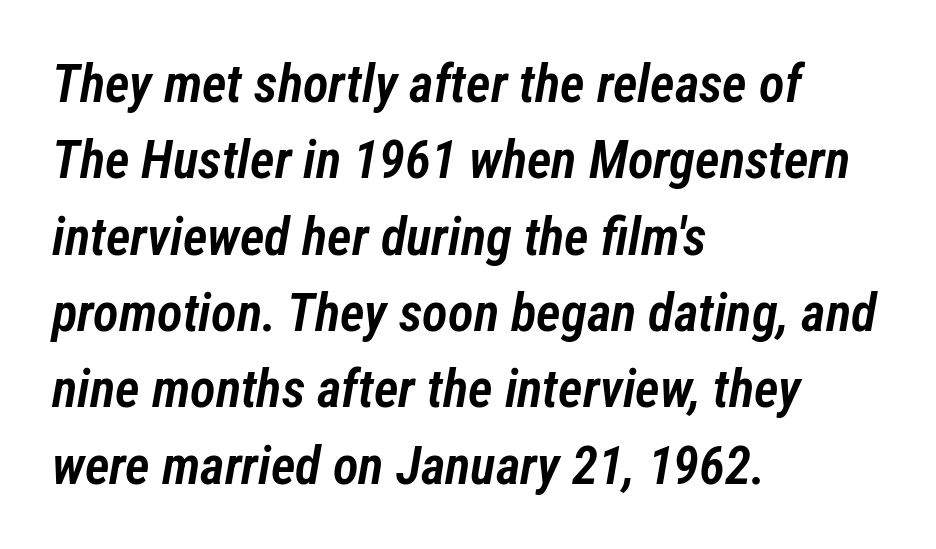
The image shows 53 px semibold, condensed type, italic (leaning right); set left-aligned, normal line spacing (1.44x), normal letter spacing, not underlined; low stroke contrast and a medium x-height.
